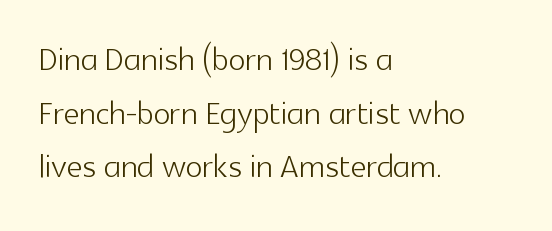
{"serif": "no", "italic": "no", "bold": "no", "weight": "light", "width": "normal", "x_height": "medium", "monospaced": "no", "underline": "no", "align": "left", "line_spacing_ratio": 1.22, "letter_spacing": "normal", "letter_spacing_em": 0.0, "glyph_px": 44}
